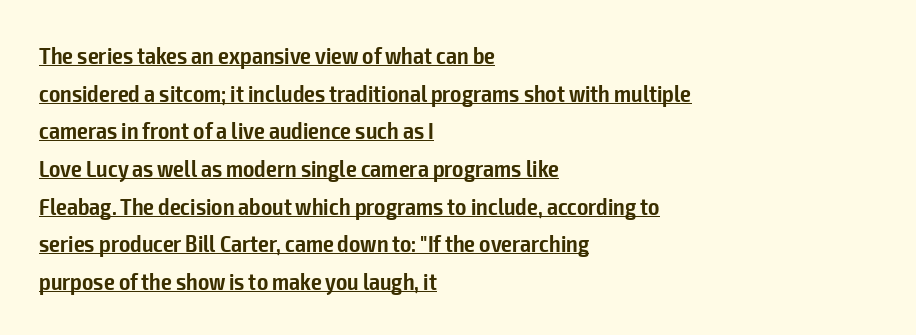
The image shows 24 px text type, upright; set left-aligned, normal line spacing (1.57x), normal letter spacing, underlined.
